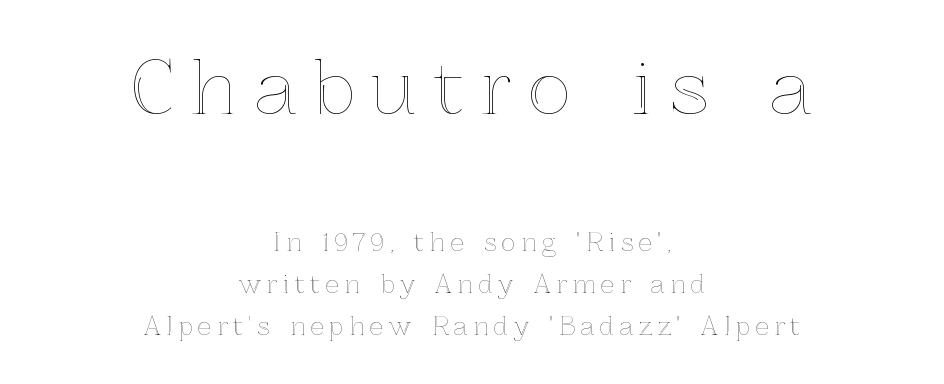
Each line is balanced around a shared central axis. Typesetter's note — upper block bumped up in size, lower block left smaller. The letters stand upright; this is a roman face. Just letters on the line, the space beneath them empty. The face used here is proportionally spaced, like ordinary book or web type. Words appear elongated and porous because spacing is wide.
